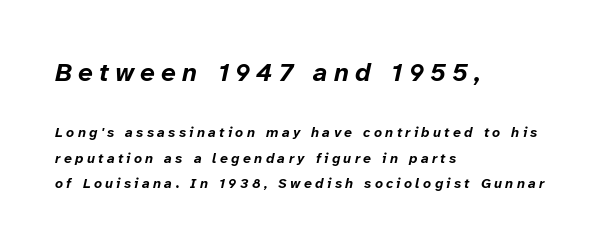
{"italic": "yes", "lean": "right", "slant_degrees": 12, "bold": "yes", "underline": "no", "align": "left", "line_spacing_ratio": 1.82, "letter_spacing": "wide", "letter_spacing_em": 0.24, "larger_block": "first", "size_ratio": 1.86, "glyph_px": 26}
